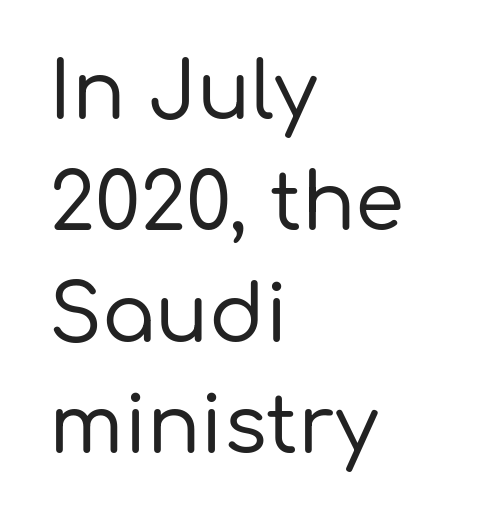
Q: Is the text italic (slanted)? A: No, it is upright.
Q: Is the typeface a serif or a sans-serif typeface? A: Sans-serif.
Q: Is the text underlined? A: No.
Q: How is the paragraph aligned? A: Left-aligned.
Q: Is the spacing between letters normal or unusually wide? A: Normal.
Q: Is the spacing between lines tight, normal or loose? A: Normal.
Q: Width (condensed, normal, or wide)? A: Normal.
Q: Stroke contrast? A: Low.
Q: x-height? A: Medium.
Q: Monospaced? A: No.
